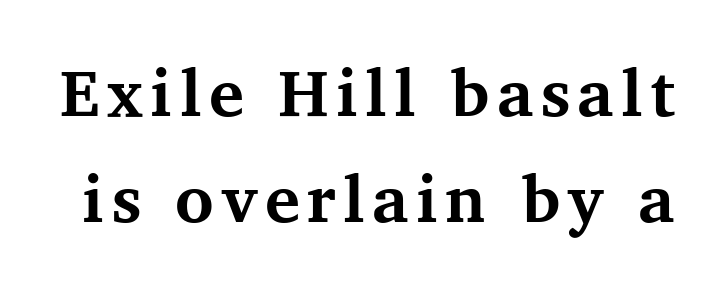
Q: Is the text bold? A: Yes.
Q: Is the text italic (slanted)? A: No, it is upright.
Q: Is the typeface a serif or a sans-serif typeface? A: Serif.
Q: Is the text underlined? A: No.
Q: Is the spacing between lines tight, normal or loose? A: Normal.
Q: Width (condensed, normal, or wide)? A: Normal.
Q: Stroke contrast? A: Medium.
Q: x-height? A: Medium.
Q: Monospaced? A: No.
